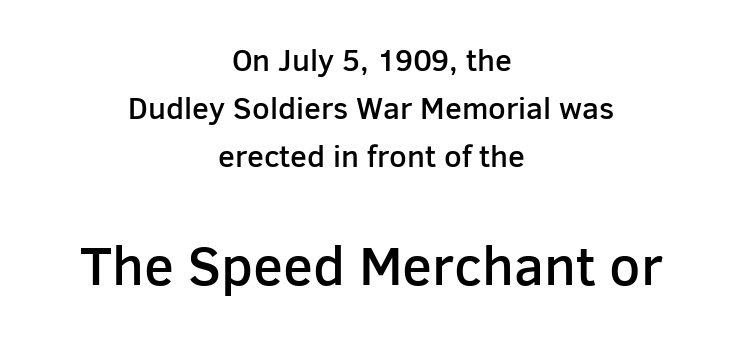
The image shows 55 px semibold sans-serif type, upright; set centered, normal line spacing (1.55x), normal letter spacing, not underlined; the second (bottom) block is 1.77x larger; low stroke contrast and a medium x-height.
